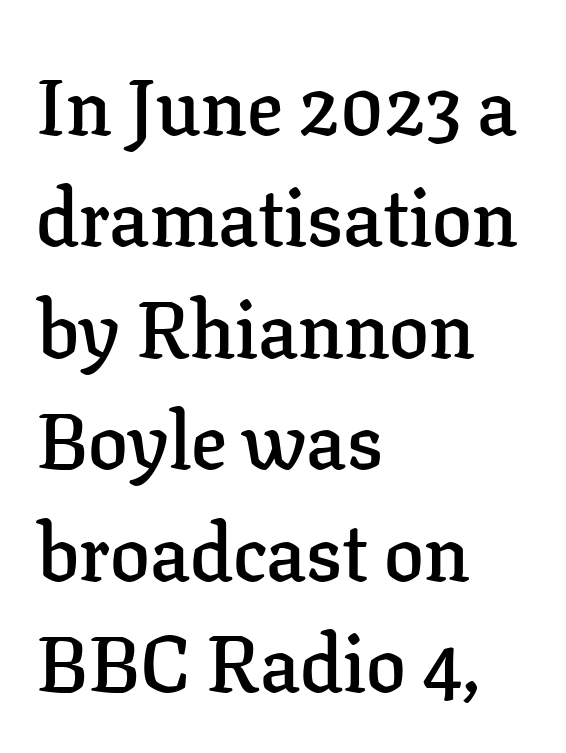
The image shows 79 px semibold serif type, upright; set left-aligned, normal line spacing (1.41x), normal letter spacing, not underlined; low stroke contrast and a medium x-height.
